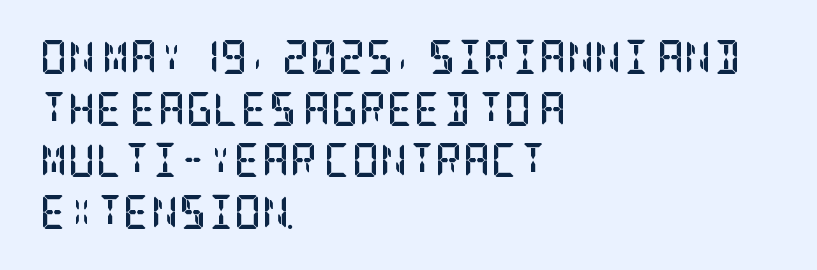
Q: Is the text bold? A: Yes.
Q: Is the text italic (slanted)? A: No, it is upright.
Q: Is the typeface a serif or a sans-serif typeface? A: Serif.
Q: Is the text underlined? A: No.
Q: How is the paragraph aligned? A: Left-aligned.
Q: Is the spacing between letters normal or unusually wide? A: Normal.
Q: Is the spacing between lines tight, normal or loose? A: Normal.
Q: Width (condensed, normal, or wide)? A: Condensed.
Q: Stroke contrast? A: Low.
Q: x-height? A: Large.
